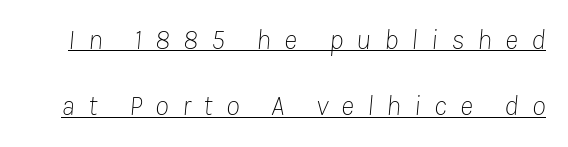
{"italic": "yes", "lean": "right", "slant_degrees": 8, "bold": "no", "weight": "thin", "width": "normal", "stroke_contrast": "low", "x_height": "medium", "monospaced": "no", "underline": "yes", "line_spacing": "loose", "line_spacing_ratio": 2.37, "letter_spacing": "wide", "letter_spacing_em": 0.47, "glyph_px": 28}
